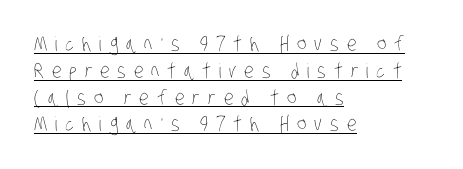
Q: Is the text bold? A: No.
Q: Is the text underlined? A: Yes.
Q: How is the paragraph aligned? A: Left-aligned.
Q: Is the spacing between letters normal or unusually wide? A: Unusually wide.
Q: Is the spacing between lines tight, normal or loose? A: Normal.
